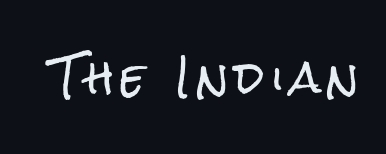
The image shows 42 px condensed sans-serif type, upright; set not underlined; low stroke contrast and a medium x-height.
